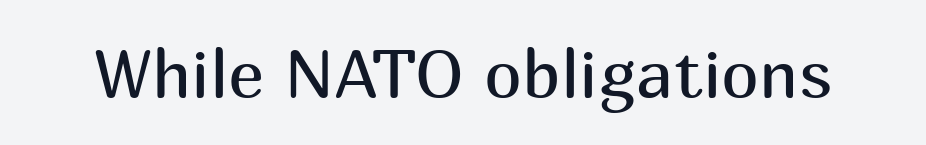
Vertical stems look standard width or narrower in stroke. Descender tails drop into unmarked territory. The horizontal fit of the characters is conventional and even. Character widths vary here, with narrow letters taking less room than wide ones. I'd call this a sans setting — the letters go barefoot. It's the straight-up-and-down kind of type.
